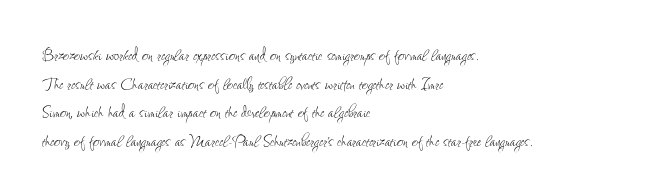
{"bold": "no", "underline": "no", "align": "left", "line_spacing": "normal", "line_spacing_ratio": 1.36, "letter_spacing": "normal", "letter_spacing_em": 0.0, "glyph_px": 21}
